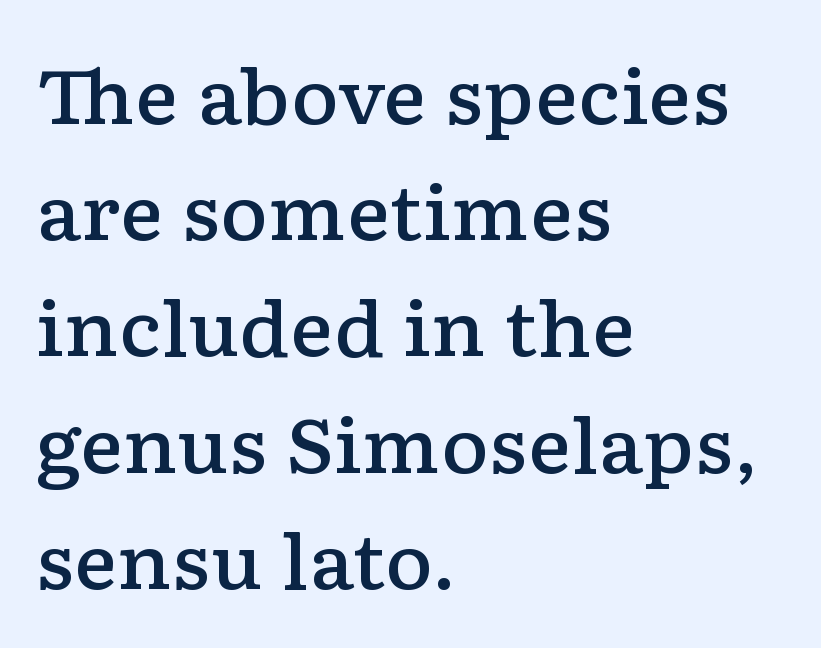
The image shows 74 px semibold, wide serif type, upright; set left-aligned, normal line spacing (1.57x), normal letter spacing, not underlined; low stroke contrast and a medium x-height.
